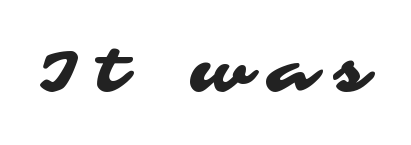
Q: Is the typeface a serif or a sans-serif typeface? A: Sans-serif.
Q: Is the text underlined? A: No.
Q: Is the spacing between letters normal or unusually wide? A: Unusually wide.
Q: Width (condensed, normal, or wide)? A: Wide.
Q: Stroke contrast? A: Medium.
Q: x-height? A: Medium.
Q: Monospaced? A: No.
